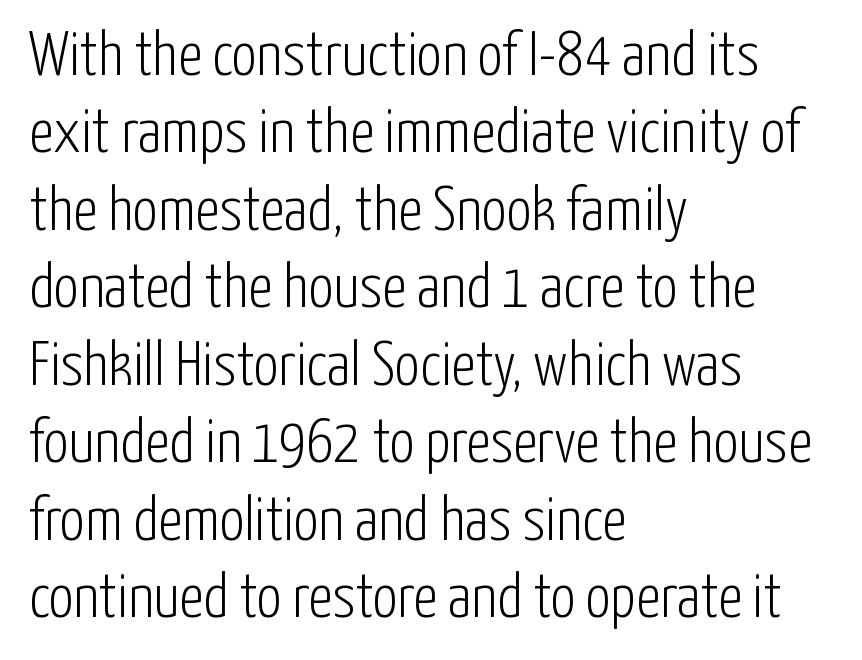
Q: Is the text bold? A: No.
Q: Is the text italic (slanted)? A: No, it is upright.
Q: Is the typeface a serif or a sans-serif typeface? A: Sans-serif.
Q: Is the text underlined? A: No.
Q: How is the paragraph aligned? A: Left-aligned.
Q: Is the spacing between letters normal or unusually wide? A: Normal.
Q: Is the spacing between lines tight, normal or loose? A: Normal.
Q: Width (condensed, normal, or wide)? A: Condensed.
Q: Stroke contrast? A: Low.
Q: x-height? A: Medium.
Q: Monospaced? A: No.
